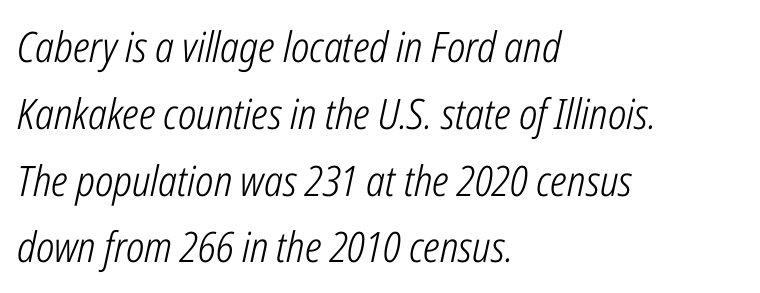
Nobody drew a line under any word here. You could not count columns in this text — the font is proportionally spaced. These lines keep a tight, regular rhythm from letter to letter. In CSS terms this would be text-align: left. Honestly, the row spacing looks completely unremarkable.
